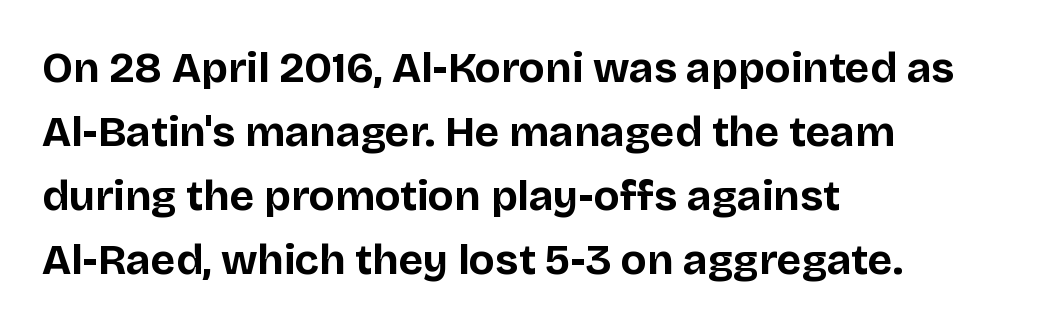
Q: Is the text bold? A: Yes.
Q: Is the text italic (slanted)? A: No, it is upright.
Q: Is the typeface a serif or a sans-serif typeface? A: Sans-serif.
Q: Is the text underlined? A: No.
Q: How is the paragraph aligned? A: Left-aligned.
Q: Is the spacing between letters normal or unusually wide? A: Normal.
Q: Is the spacing between lines tight, normal or loose? A: Normal.
Q: Width (condensed, normal, or wide)? A: Normal.
Q: Stroke contrast? A: Low.
Q: x-height? A: Large.
Q: Monospaced? A: No.
